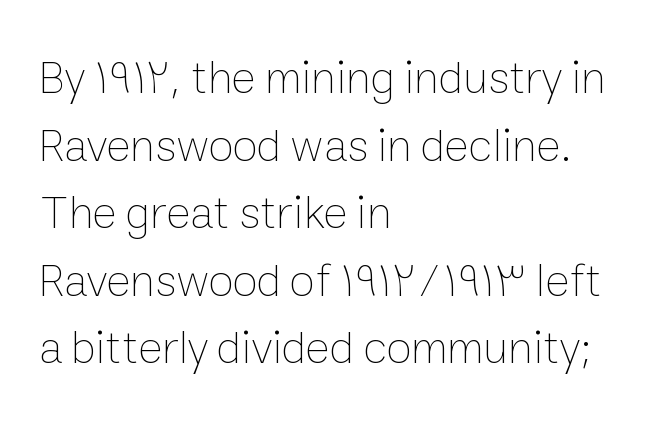
Q: Is the text bold? A: No.
Q: Is the text italic (slanted)? A: No, it is upright.
Q: Is the text underlined? A: No.
Q: How is the paragraph aligned? A: Left-aligned.
Q: Is the spacing between letters normal or unusually wide? A: Normal.
Q: Is the spacing between lines tight, normal or loose? A: Normal.
Q: Width (condensed, normal, or wide)? A: Normal.
Q: Stroke contrast? A: Low.
Q: x-height? A: Medium.
Q: Monospaced? A: No.
